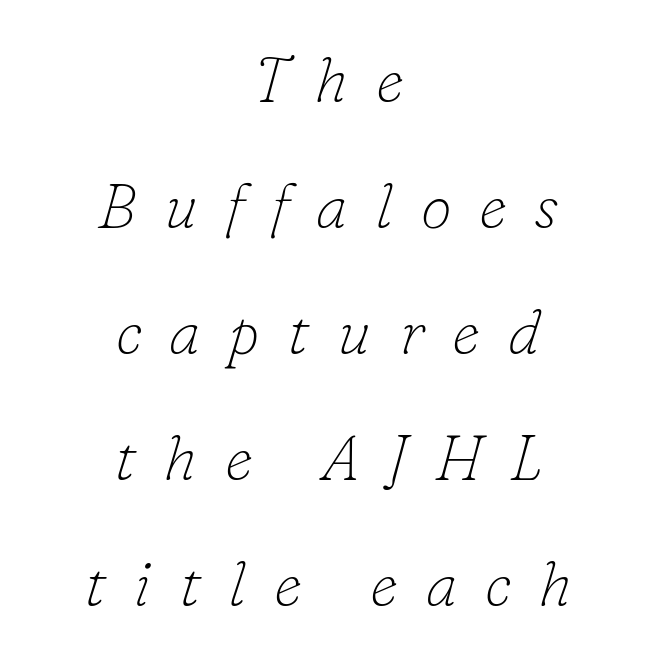
The image shows 63 px thin serif type, italic (leaning right); set centered, loose line spacing (2.0x), unusually wide letter spacing (+0.44 em), not underlined; low stroke contrast and a small x-height.
